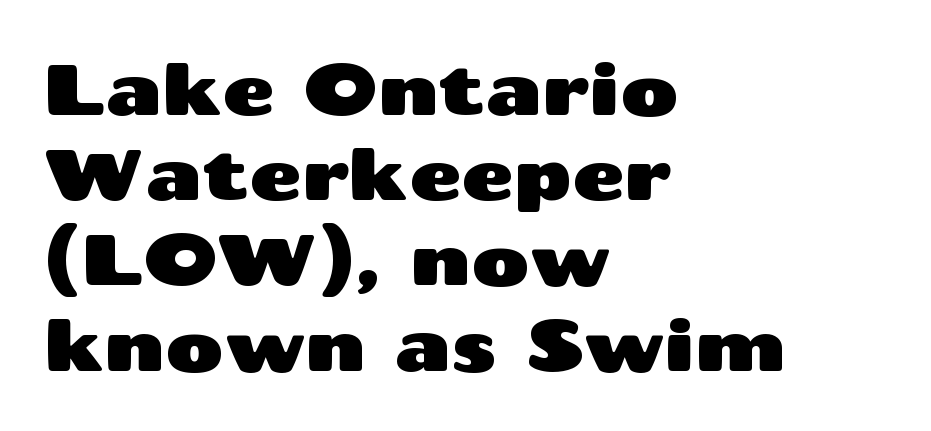
The image shows 71 px wide sans-serif type, upright; set left-aligned, line spacing 1.2x, normal letter spacing, not underlined; medium stroke contrast and a medium x-height.
